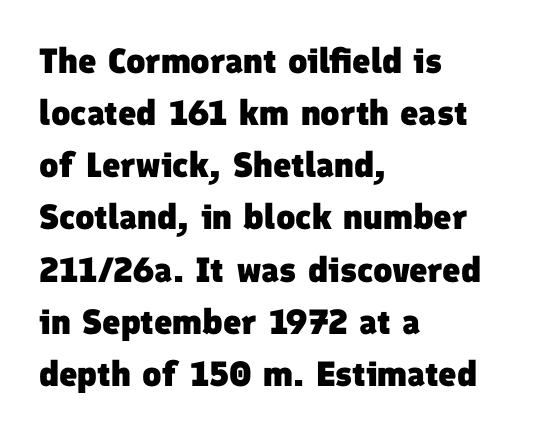
A sans-serif font was chosen for this passage. How would I describe the line gaps? Plain and ordinary. Anything drawn beneath the words? Only blank space. Glyph-to-glyph distance matches everyday printed text. You'd pick this weight for a headline — it's a proper bold. Where is the straight margin? On the left.
